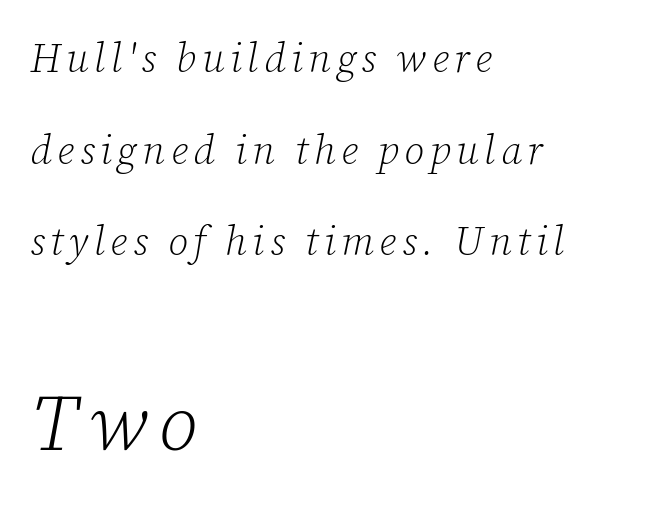
{"serif": "yes", "italic": "yes", "lean": "right", "slant_degrees": 12, "bold": "no", "weight": "light", "width": "normal", "stroke_contrast": "low", "x_height": "medium", "monospaced": "no", "underline": "no", "align": "left", "line_spacing": "loose", "line_spacing_ratio": 2.29, "larger_block": "second", "size_ratio": 1.98, "glyph_px": 79}
